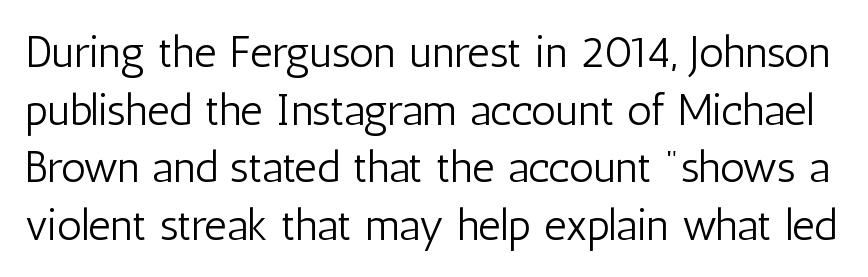
{"serif": "no", "italic": "no", "bold": "no", "weight": "light", "width": "condensed", "stroke_contrast": "low", "x_height": "medium", "monospaced": "no", "underline": "no", "line_spacing": "normal", "line_spacing_ratio": 1.31, "letter_spacing": "normal", "letter_spacing_em": 0.0, "glyph_px": 44}
